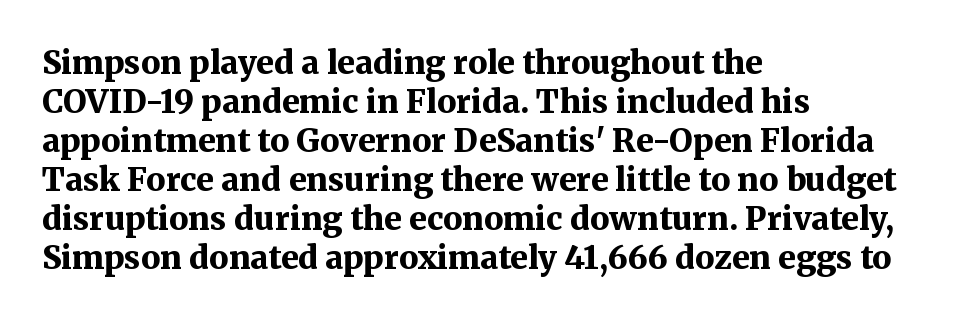
The image shows 32 px bold serif type, upright; set left-aligned, line spacing 1.22x, normal letter spacing, not underlined; medium stroke contrast and a medium x-height.
